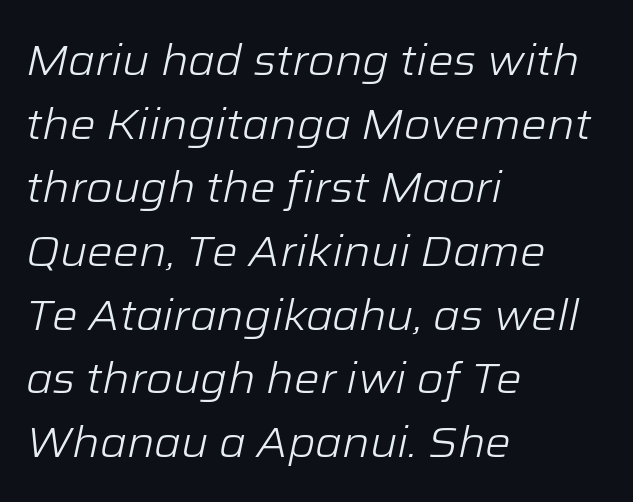
{"italic": "yes", "lean": "right", "slant_degrees": 12, "bold": "no", "weight": "light", "width": "normal", "stroke_contrast": "low", "x_height": "medium", "monospaced": "no", "underline": "no", "align": "left", "line_spacing": "normal", "line_spacing_ratio": 1.48, "letter_spacing": "normal", "letter_spacing_em": 0.0, "glyph_px": 43}
